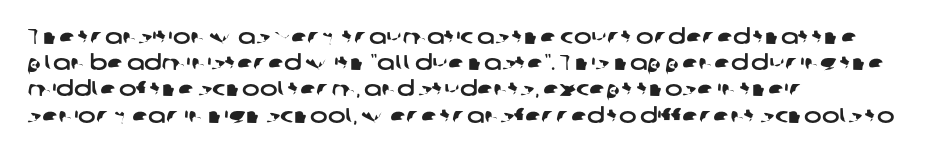
The image shows 21 px text type; set left-aligned, normal line spacing (1.25x), normal letter spacing, not underlined.
